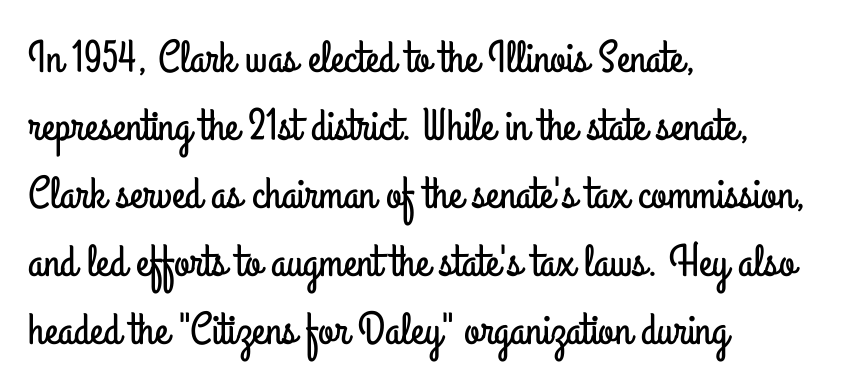
{"serif": "no", "italic": "no", "width": "condensed", "stroke_contrast": "low", "x_height": "small", "monospaced": "no", "underline": "no", "align": "left", "line_spacing": "normal", "line_spacing_ratio": 1.51, "letter_spacing": "normal", "letter_spacing_em": 0.0, "glyph_px": 45}
